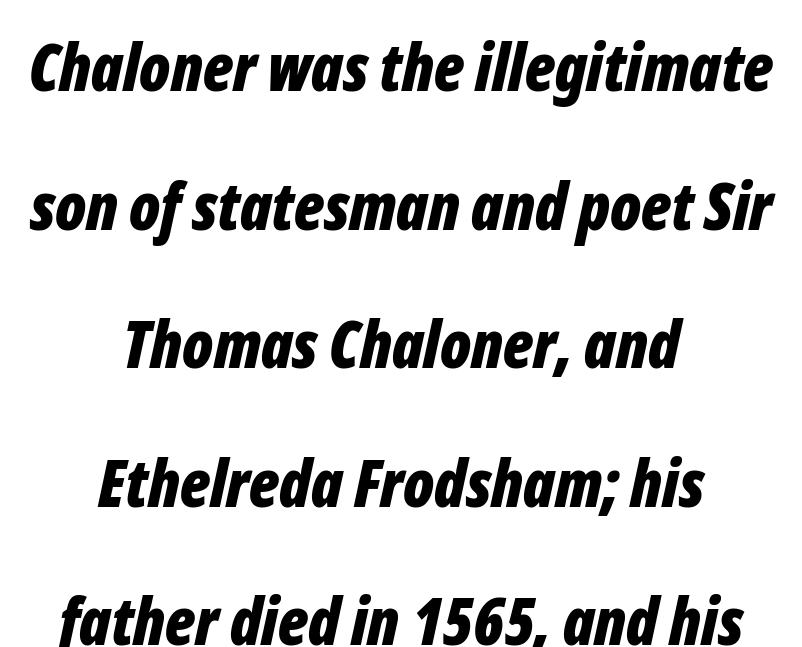
Regarding leading, the lines here are spaced well apart. Which margin do the lines hug? Neither — every line sits in the middle. Strong, thick strokes mark this as bold type. Glyph-to-glyph distance matches everyday printed text.
